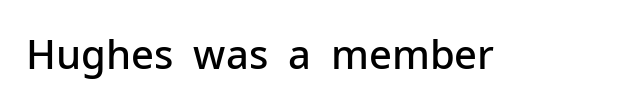
The rendering uses natural spacing where letterforms have individual widths. The area under the type is left untouched. Does the type have serifs? No, each stem ends abruptly. The specimen reads as upright at a glance. A somewhat darkened texture: the type is semibold rather than bold. You could call the tracking neutral — neither tight nor loose.
